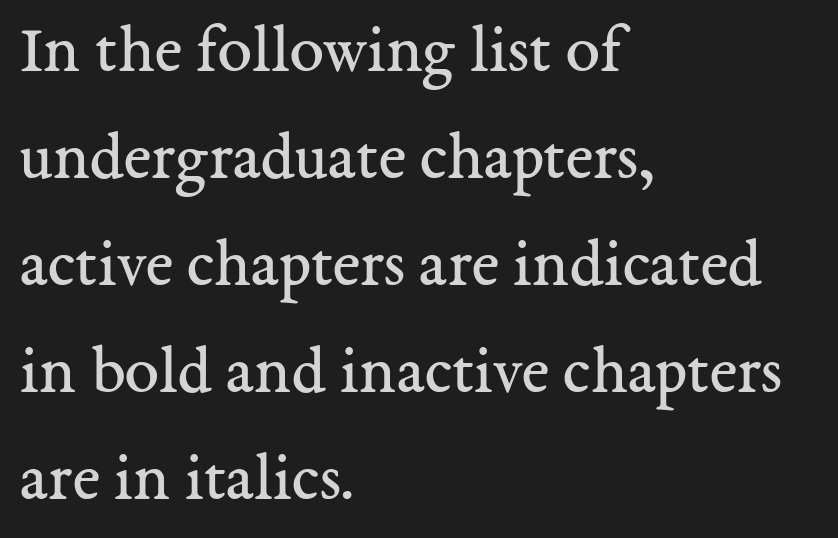
Q: Is the text bold? A: No.
Q: Is the text italic (slanted)? A: No, it is upright.
Q: Is the typeface a serif or a sans-serif typeface? A: Serif.
Q: Is the text underlined? A: No.
Q: How is the paragraph aligned? A: Left-aligned.
Q: Is the spacing between letters normal or unusually wide? A: Normal.
Q: Is the spacing between lines tight, normal or loose? A: Normal.
Q: Width (condensed, normal, or wide)? A: Normal.
Q: Stroke contrast? A: Medium.
Q: x-height? A: Medium.
Q: Monospaced? A: No.
